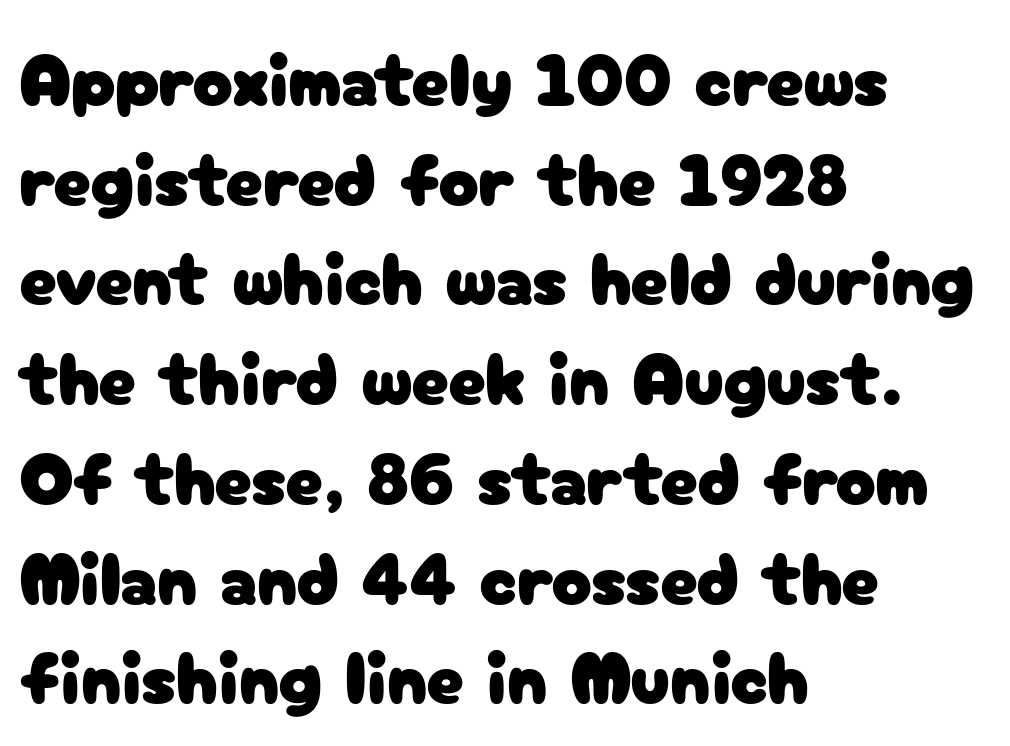
A typesetter would mark this as roman, not italic. Is the block centered? No — it sits flush against the left margin. Interline gaps are of average width in this sample. Look at the tracking — it's just the regular setting, nothing added. Decoration check: the copy has no underline.
